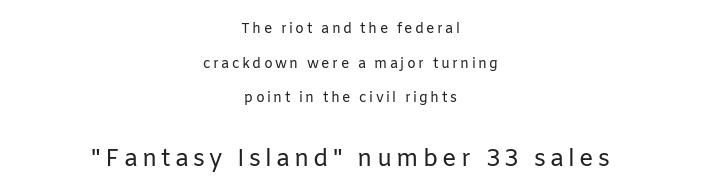
{"italic": "no", "bold": "no", "underline": "no", "align": "center", "line_spacing": "loose", "line_spacing_ratio": 2.47, "larger_block": "second", "size_ratio": 1.71, "glyph_px": 24}
